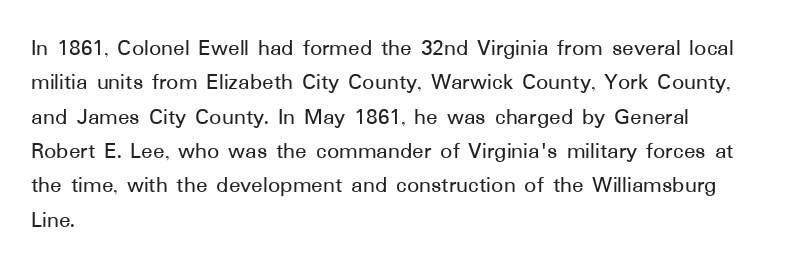
Q: Is the text italic (slanted)? A: No, it is upright.
Q: Is the text underlined? A: No.
Q: How is the paragraph aligned? A: Left-aligned.
Q: Is the spacing between letters normal or unusually wide? A: Normal.
Q: Is the spacing between lines tight, normal or loose? A: Normal.
